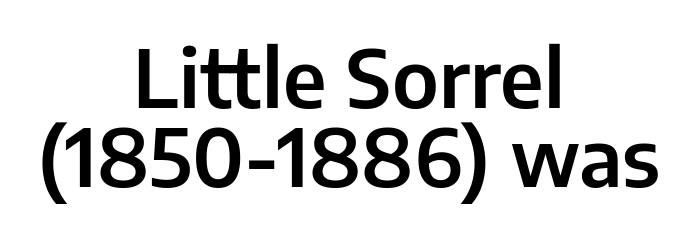
The space beneath each line is pristine and unruled. Looks like regular typesetting: each glyph gets only the width it needs. The lettering holds an erect, upright posture throughout. The compositor balanced each line on the midline.
